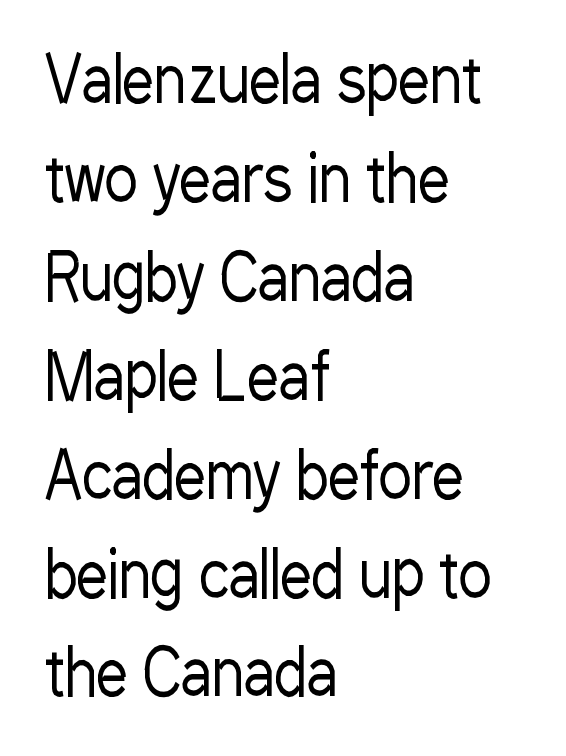
{"serif": "no", "italic": "no", "bold": "no", "weight": "regular", "width": "condensed", "stroke_contrast": "low", "x_height": "medium", "monospaced": "no", "underline": "no", "align": "left", "line_spacing": "normal", "line_spacing_ratio": 1.57, "letter_spacing": "normal", "letter_spacing_em": 0.0, "glyph_px": 63}
